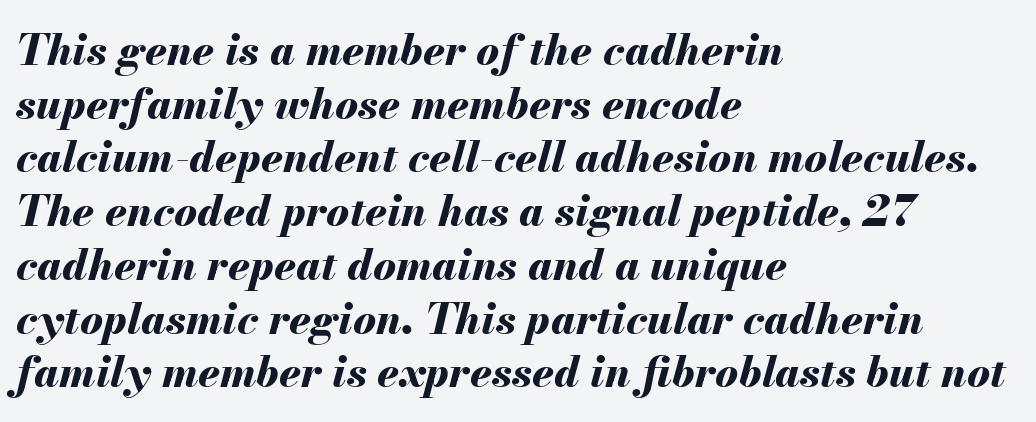
Q: Is the text bold? A: Yes.
Q: Is the text italic (slanted)? A: Yes, it leans right by about 13 degrees.
Q: Is the text underlined? A: No.
Q: How is the paragraph aligned? A: Left-aligned.
Q: Is the spacing between letters normal or unusually wide? A: Normal.
Q: Is the spacing between lines tight, normal or loose? A: Normal.
Q: Width (condensed, normal, or wide)? A: Normal.
Q: Stroke contrast? A: Medium.
Q: x-height? A: Small.
Q: Monospaced? A: No.
